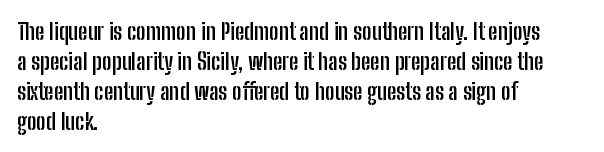
Designer's note — italics off, roman on. Clear beneath every line of the passage. Set as a true bold cut, around the 700 mark. How would I describe the line gaps? Plain and ordinary.
